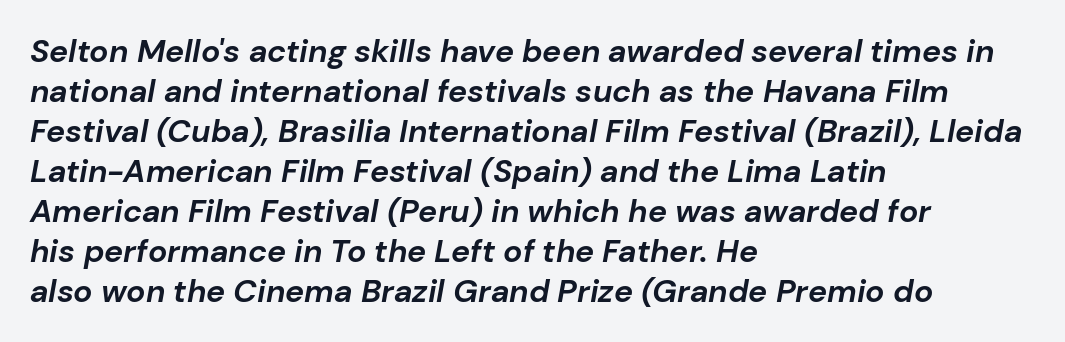
The image shows 32 px bold type, italic (leaning right); set left-aligned, normal line spacing (1.25x), normal letter spacing, not underlined; low stroke contrast and a medium x-height.
